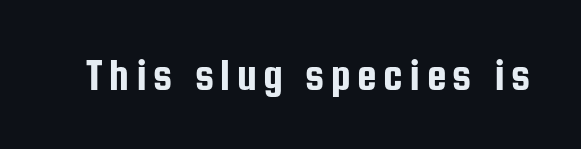
{"serif": "no", "italic": "no", "width": "condensed", "stroke_contrast": "low", "x_height": "medium", "monospaced": "no", "underline": "no", "glyph_px": 44}
